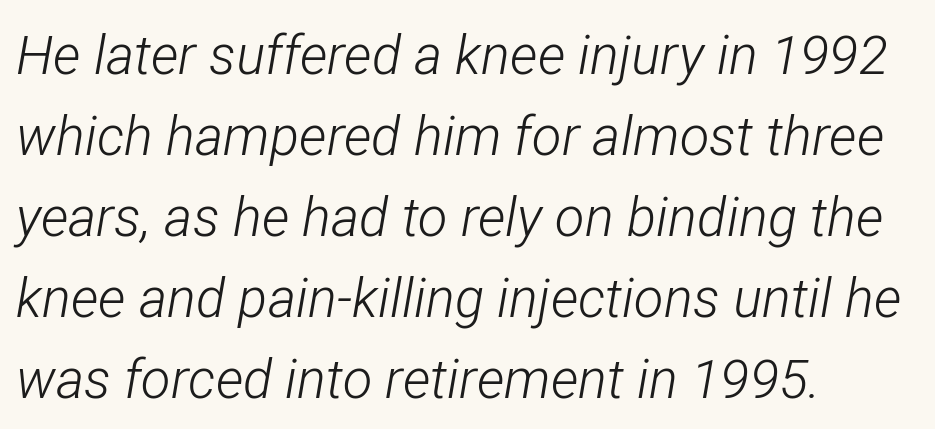
Q: Is the text bold? A: No.
Q: Is the text italic (slanted)? A: Yes, it leans right by about 12 degrees.
Q: Is the text underlined? A: No.
Q: How is the paragraph aligned? A: Left-aligned.
Q: Is the spacing between letters normal or unusually wide? A: Normal.
Q: Is the spacing between lines tight, normal or loose? A: Normal.
Q: Width (condensed, normal, or wide)? A: Condensed.
Q: Stroke contrast? A: Low.
Q: x-height? A: Medium.
Q: Monospaced? A: No.
